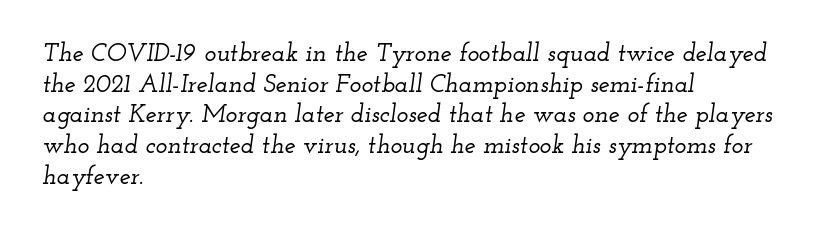
{"italic": "yes", "lean": "right", "slant_degrees": 12, "underline": "no", "align": "left", "line_spacing_ratio": 1.23, "letter_spacing": "normal", "letter_spacing_em": 0.0, "glyph_px": 25}
